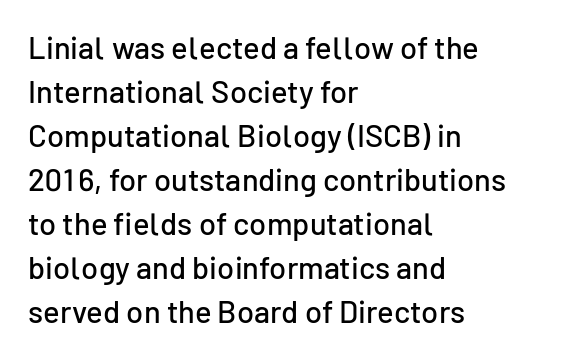
The image shows 31 px sans-serif type, upright; set left-aligned, normal line spacing (1.42x), normal letter spacing, not underlined; low stroke contrast and a medium x-height.
